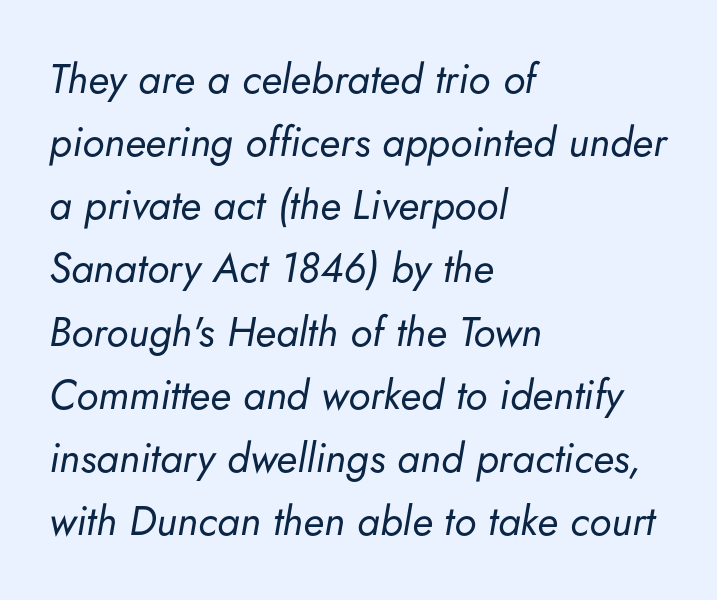
{"italic": "yes", "lean": "right", "slant_degrees": 5, "bold": "no", "weight": "regular", "width": "normal", "stroke_contrast": "low", "x_height": "small", "monospaced": "no", "underline": "no", "align": "left", "line_spacing": "normal", "line_spacing_ratio": 1.54, "letter_spacing": "normal", "letter_spacing_em": 0.0, "glyph_px": 41}
